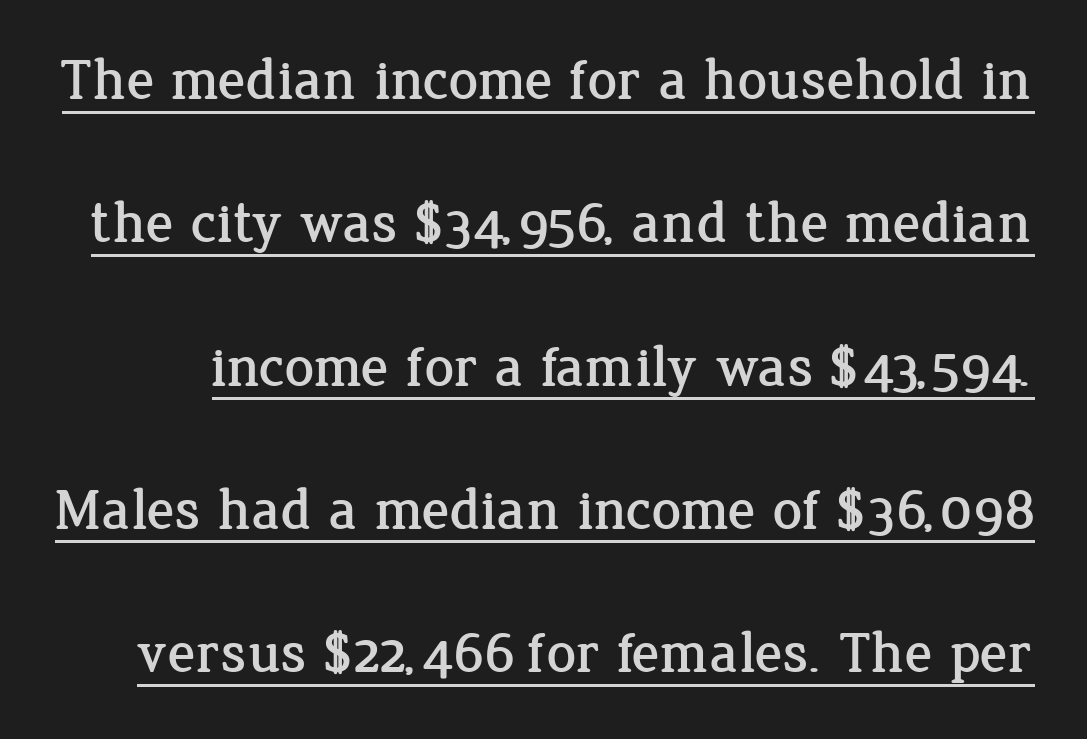
{"serif": "yes", "italic": "no", "width": "normal", "stroke_contrast": "low", "x_height": "medium", "monospaced": "no", "underline": "yes", "line_spacing": "loose", "line_spacing_ratio": 2.47, "letter_spacing": "normal", "letter_spacing_em": 0.0, "glyph_px": 58}
